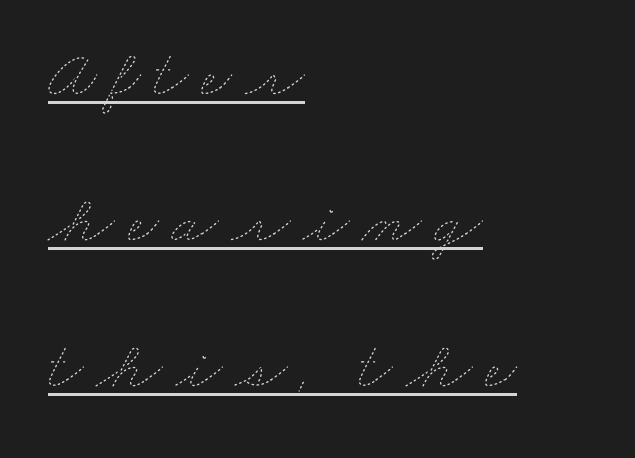
Q: Is the text bold? A: No.
Q: Is the text underlined? A: Yes.
Q: How is the paragraph aligned? A: Left-aligned.
Q: Is the spacing between lines tight, normal or loose? A: Loose.
Q: Width (condensed, normal, or wide)? A: Wide.
Q: Stroke contrast? A: Low.
Q: x-height? A: Small.
Q: Monospaced? A: No.
